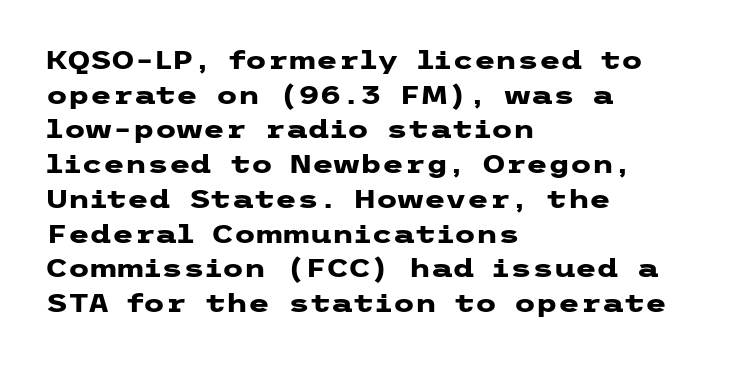
The image shows 25 px bold type, upright; set left-aligned, normal line spacing (1.39x), normal letter spacing, not underlined.
